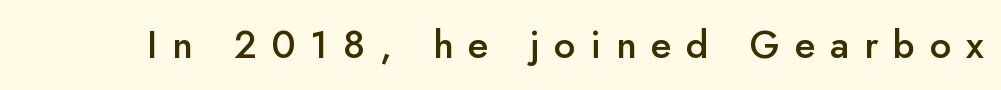
The image shows 38 px semibold sans-serif type, upright; set unusually wide letter spacing (+0.39 em), not underlined; low stroke contrast and a small x-height.
